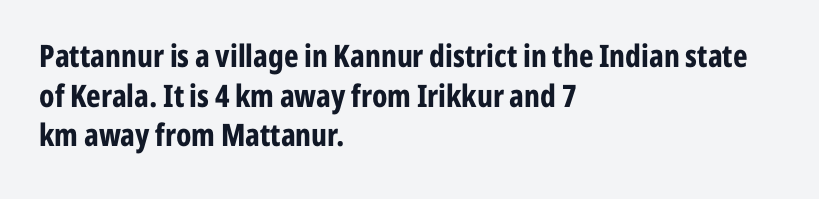
Q: Is the text bold? A: Yes.
Q: Is the text italic (slanted)? A: No, it is upright.
Q: Is the typeface a serif or a sans-serif typeface? A: Sans-serif.
Q: Is the text underlined? A: No.
Q: How is the paragraph aligned? A: Left-aligned.
Q: Is the spacing between letters normal or unusually wide? A: Normal.
Q: Is the spacing between lines tight, normal or loose? A: Normal.
Q: Width (condensed, normal, or wide)? A: Condensed.
Q: Stroke contrast? A: Low.
Q: x-height? A: Medium.
Q: Monospaced? A: No.
